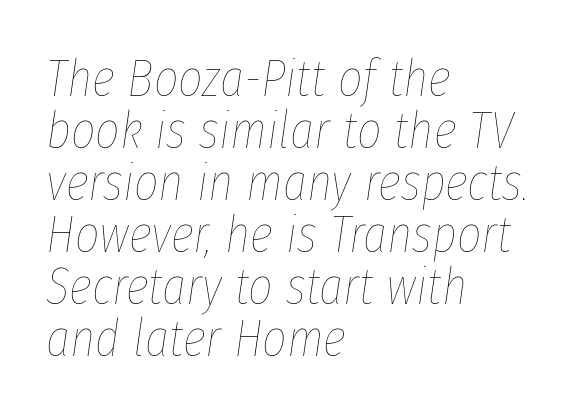
Notice how the stems are inclined rather than vertical — that's the hallmark of italics. The passage shown is not underscored anywhere. These lines are rendered in a variable-pitch font. This block would grow much taller if given ordinary leading; it's compressed now. The tracking reads as untouched default to a designer's eye.
